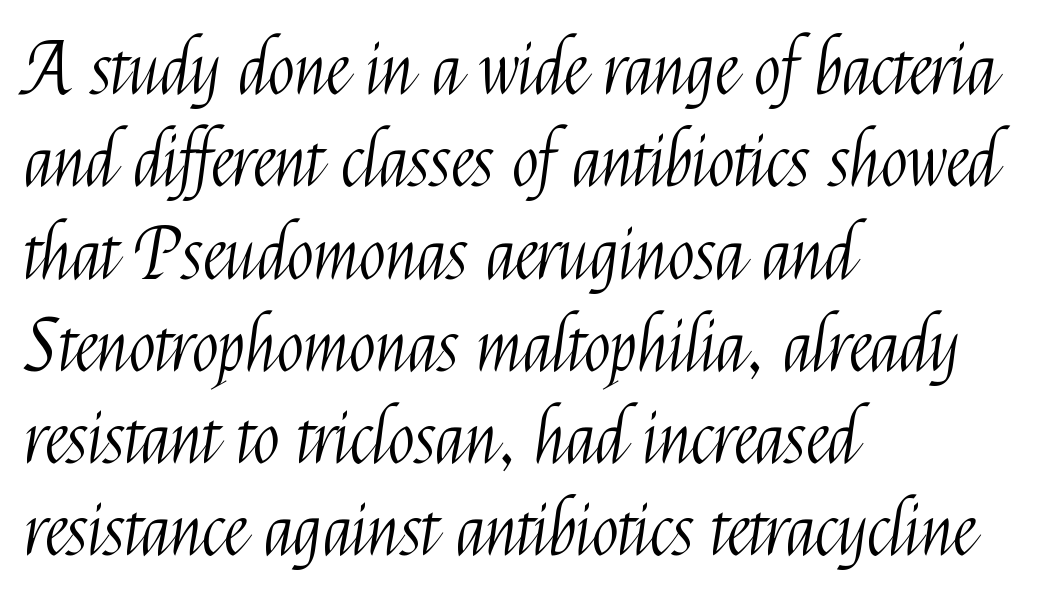
{"serif": "no", "bold": "no", "weight": "light", "width": "condensed", "stroke_contrast": "medium", "x_height": "medium", "monospaced": "no", "underline": "no", "align": "left", "line_spacing": "normal", "line_spacing_ratio": 1.3, "letter_spacing": "normal", "letter_spacing_em": 0.0, "glyph_px": 71}
